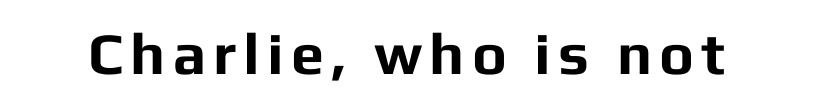
{"serif": "no", "italic": "no", "bold": "yes", "weight": "bold", "width": "normal", "stroke_contrast": "low", "x_height": "medium", "monospaced": "no", "underline": "no", "glyph_px": 59}
